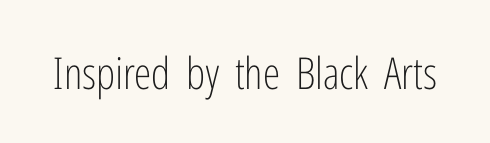
These lines are rendered in a variable-pitch font. How are the letters spaced? Ordinarily, with no added tracking. The font's upright variant was chosen for this text. The letters look calm and open, with moderate or lighter stems. Only glyphs here, with clear space below each row. In terms of letterform style, serifs are entirely absent.
